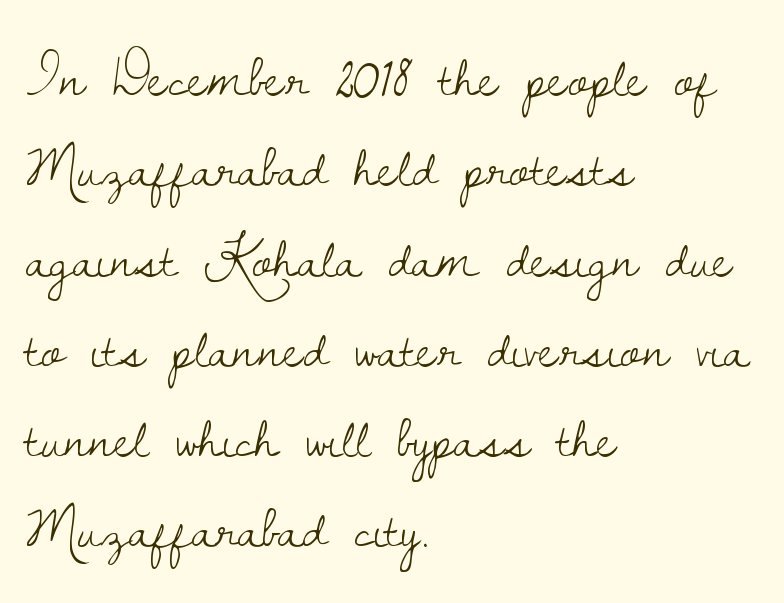
Q: Is the text bold? A: No.
Q: Is the text italic (slanted)? A: Yes.
Q: Is the typeface a serif or a sans-serif typeface? A: Serif.
Q: Is the text underlined? A: No.
Q: How is the paragraph aligned? A: Left-aligned.
Q: Is the spacing between letters normal or unusually wide? A: Normal.
Q: Is the spacing between lines tight, normal or loose? A: Normal.
Q: Width (condensed, normal, or wide)? A: Normal.
Q: Stroke contrast? A: Low.
Q: x-height? A: Small.
Q: Monospaced? A: No.
